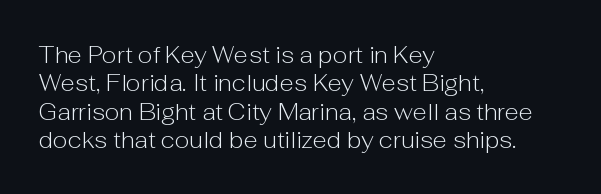
Q: Is the text bold? A: No.
Q: Is the text italic (slanted)? A: No, it is upright.
Q: Is the text underlined? A: No.
Q: How is the paragraph aligned? A: Left-aligned.
Q: Is the spacing between letters normal or unusually wide? A: Normal.
